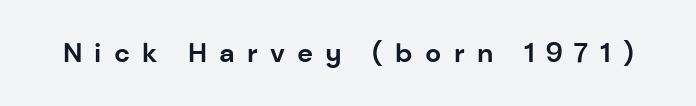
Display-style spreading of the glyphs; the letterfit is very open. Characters remain perfectly vertical along every line. Look at the stroke-to-counter ratio: heavy, a bold. Type without underlining.
